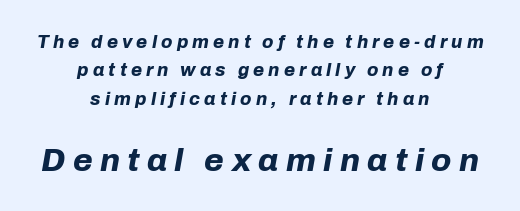
Line starts and ends both wander, symmetrically. Compare the two chunks: the lower has the greater cap height. In terms of leading, this rendering sits right in the middle. Each word looks stretched out because of the extra space between its letters. Quick note: italic. Descenders are the only things crossing below the line.
